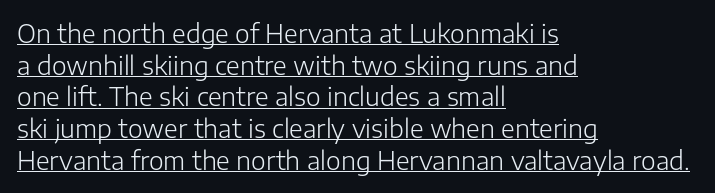
The axis of the letterforms is exactly vertical. A student would call this left alignment; a typographer would say flush left, rag right. Think standard paragraph weight, or any step lighter than that. The passage shown is underscored from start to finish. Default kerning and tracking; the words read as compact shapes.
